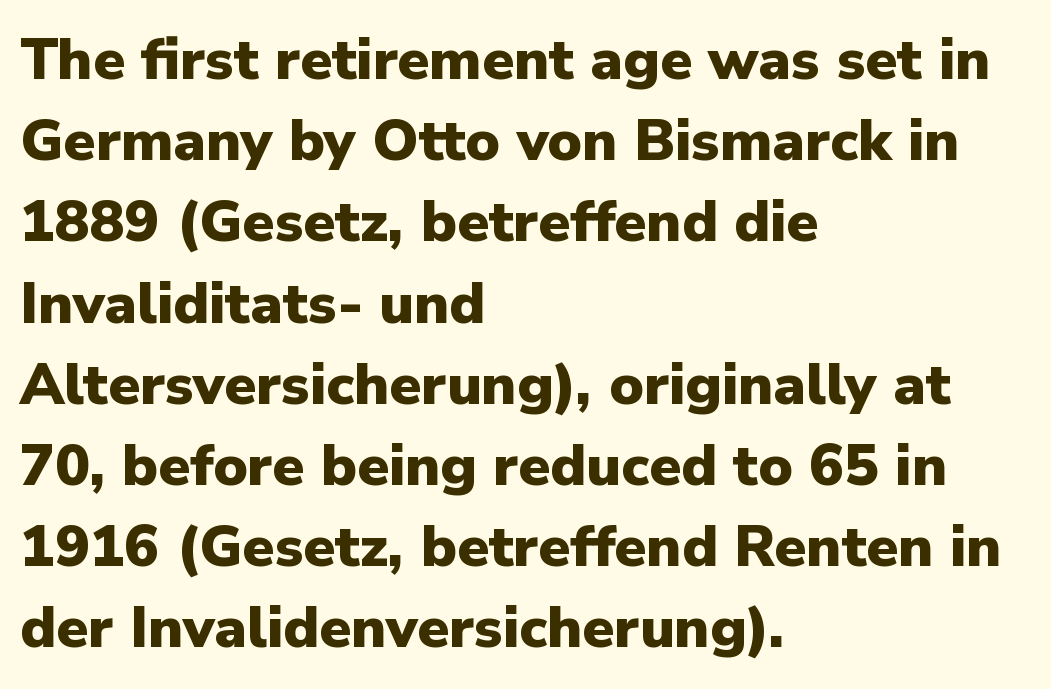
{"serif": "no", "italic": "no", "bold": "yes", "weight": "heavy", "width": "normal", "stroke_contrast": "low", "x_height": "medium", "monospaced": "no", "underline": "no", "align": "left", "line_spacing": "normal", "line_spacing_ratio": 1.4, "letter_spacing": "normal", "letter_spacing_em": 0.0, "glyph_px": 58}
